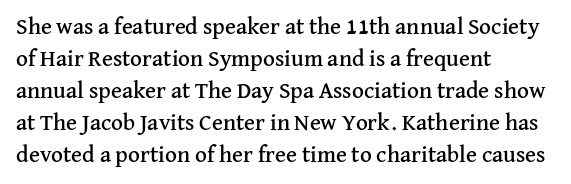
These lines are set flush left with a ragged right edge. Nope, not italic — everything's standing straight. Observe the ordinary spacing: letters are neighbours, not strangers. Vertically, the passage feels balanced, rows spaced as you'd expect. Has an underline been added? It has not.
